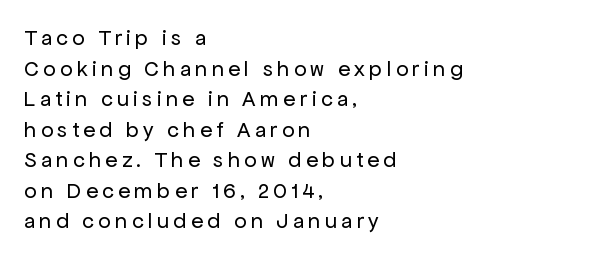
No extra ink here — the face is not bold. The baseline area is clear. This sample uses expanded letter spacing, leaving extra air between glyphs. The compositor pushed each line to the left boundary. The specimen reads as upright at a glance. Students, observe: this is what conventionally led text looks like.
